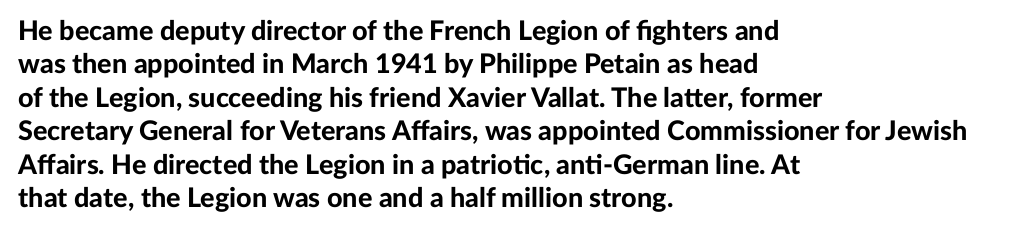
Q: Is the text bold? A: Yes.
Q: Is the text italic (slanted)? A: No, it is upright.
Q: Is the text underlined? A: No.
Q: How is the paragraph aligned? A: Left-aligned.
Q: Is the spacing between letters normal or unusually wide? A: Normal.
